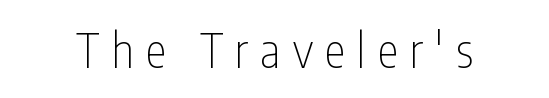
Q: Is the text bold? A: No.
Q: Is the text italic (slanted)? A: No, it is upright.
Q: Is the typeface a serif or a sans-serif typeface? A: Sans-serif.
Q: Is the text underlined? A: No.
Q: Is the spacing between letters normal or unusually wide? A: Unusually wide.
Q: Width (condensed, normal, or wide)? A: Condensed.
Q: Stroke contrast? A: Low.
Q: x-height? A: Medium.
Q: Monospaced? A: No.
